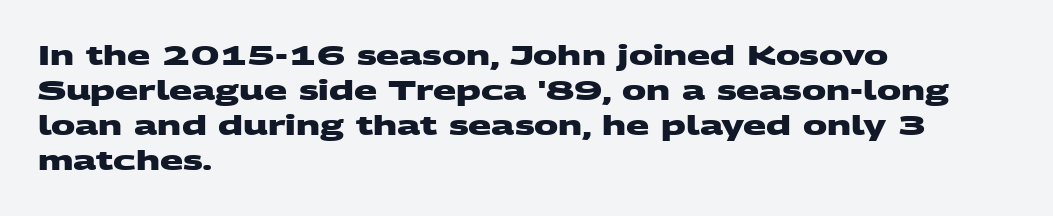
The type is set solid horizontally, with unmodified tracking. The face used here has the dense, thick strokes of a bold. The specimen omits any rule beneath the text block's lines. Compared with typical paragraphs, the rows here are spaced about the same. These lines are set flush left with a ragged right edge.
